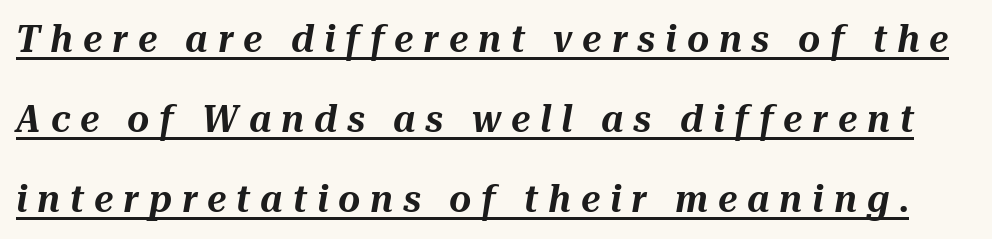
Q: Is the text italic (slanted)? A: Yes, it leans right by about 10 degrees.
Q: Is the text underlined? A: Yes.
Q: Is the spacing between letters normal or unusually wide? A: Unusually wide.
Q: Is the spacing between lines tight, normal or loose? A: Loose.
Q: Width (condensed, normal, or wide)? A: Normal.
Q: Stroke contrast? A: Medium.
Q: x-height? A: Medium.
Q: Monospaced? A: No.
